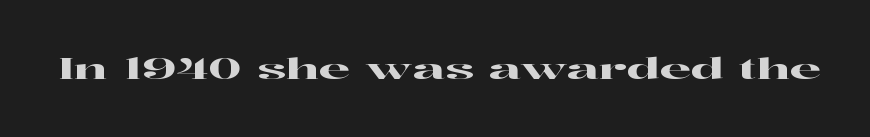
The image shows 28 px wide serif type, upright; set normal letter spacing, not underlined; high stroke contrast and a medium x-height.
